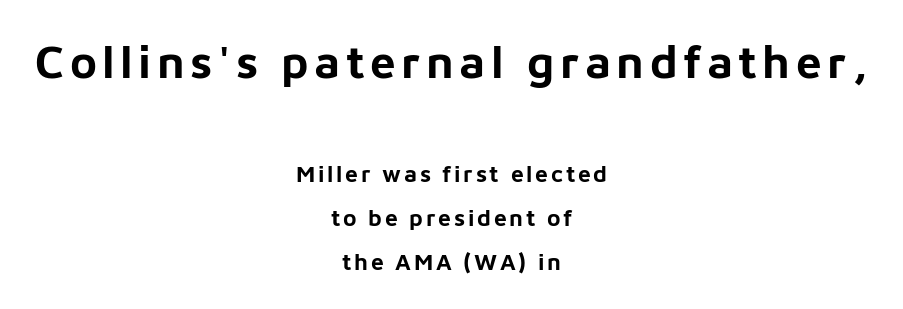
I'd call this a sans setting — the letters go barefoot. Unlike italic type, these characters show no tilt at all. The typesetting leans heavy: a genuine bold. No word sits above an underline. Look at the glyph heights: the upper group is clearly the bigger setting.
